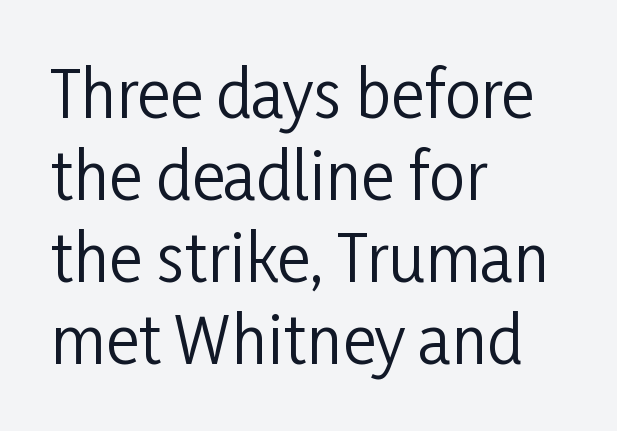
{"serif": "no", "italic": "no", "bold": "no", "weight": "regular", "width": "condensed", "stroke_contrast": "low", "x_height": "medium", "monospaced": "no", "underline": "no", "align": "left", "line_spacing": "normal", "line_spacing_ratio": 1.28, "letter_spacing": "normal", "letter_spacing_em": 0.0, "glyph_px": 64}
